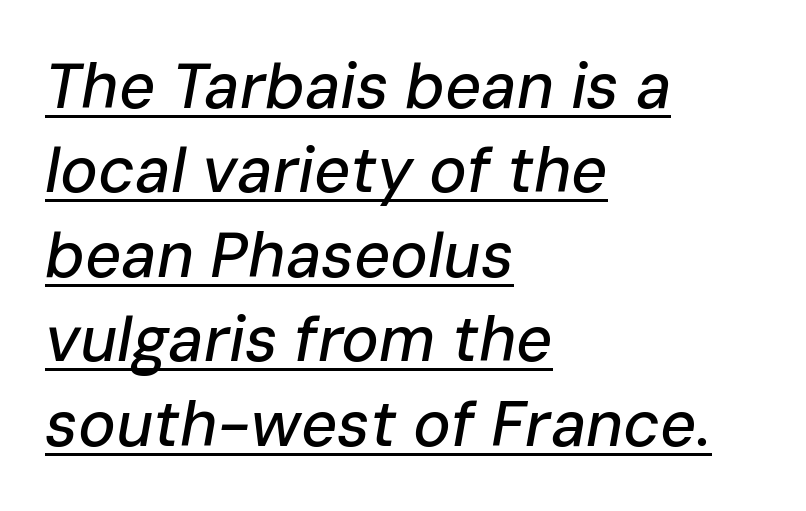
Q: Is the text italic (slanted)? A: Yes, it leans right by about 10 degrees.
Q: Is the text underlined? A: Yes.
Q: How is the paragraph aligned? A: Left-aligned.
Q: Is the spacing between letters normal or unusually wide? A: Normal.
Q: Is the spacing between lines tight, normal or loose? A: Normal.
Q: Width (condensed, normal, or wide)? A: Normal.
Q: Stroke contrast? A: Low.
Q: x-height? A: Medium.
Q: Monospaced? A: No.
